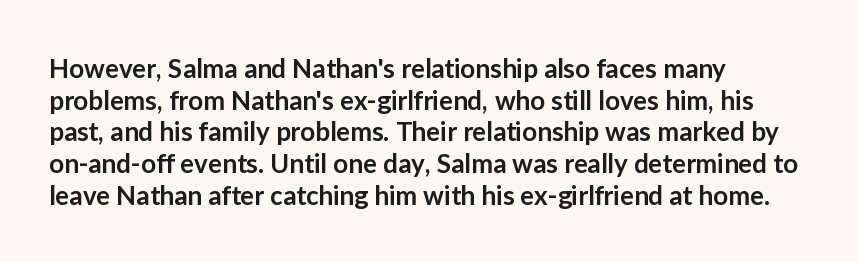
{"italic": "no", "bold": "semi", "underline": "no", "align": "left", "line_spacing_ratio": 1.22, "letter_spacing": "normal", "letter_spacing_em": 0.0, "glyph_px": 26}
